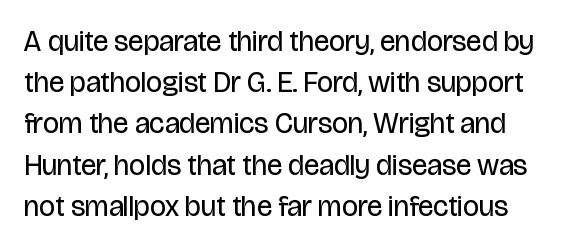
The image shows 29 px regular-weight, condensed sans-serif type, upright; set normal line spacing (1.42x), normal letter spacing, not underlined; low stroke contrast and a large x-height.
